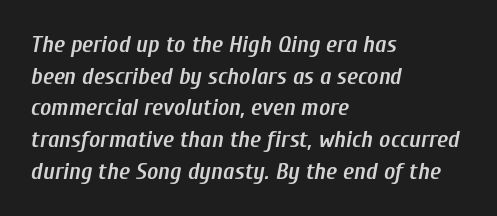
The image shows 24 px text type, italic (leaning right); set left-aligned, normal line spacing (1.32x), normal letter spacing, not underlined.
